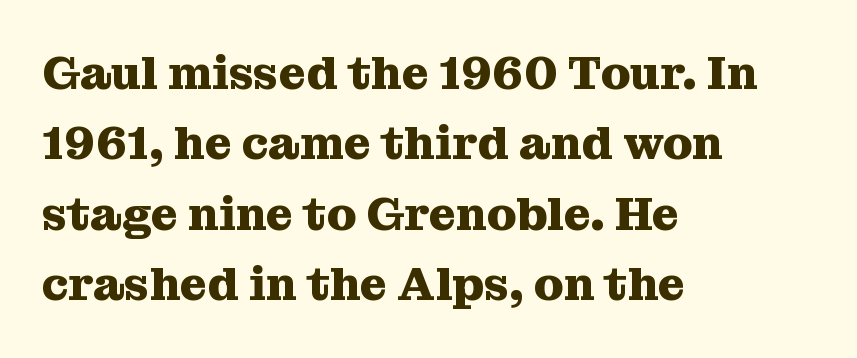
The image shows 47 px heavy serif type, upright; set left-aligned, normal line spacing (1.5x), normal letter spacing, not underlined; medium stroke contrast and a medium x-height.
